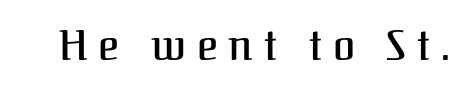
{"serif": "yes", "italic": "no", "width": "normal", "stroke_contrast": "medium", "x_height": "medium", "monospaced": "no", "underline": "no", "letter_spacing": "wide", "letter_spacing_em": 0.28, "glyph_px": 40}
